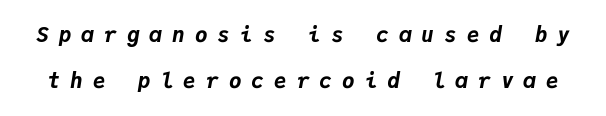
Q: Is the text bold? A: Yes.
Q: Is the text italic (slanted)? A: Yes, it leans right by about 9 degrees.
Q: Is the text underlined? A: No.
Q: Is the spacing between letters normal or unusually wide? A: Unusually wide.
Q: Is the spacing between lines tight, normal or loose? A: Loose.
